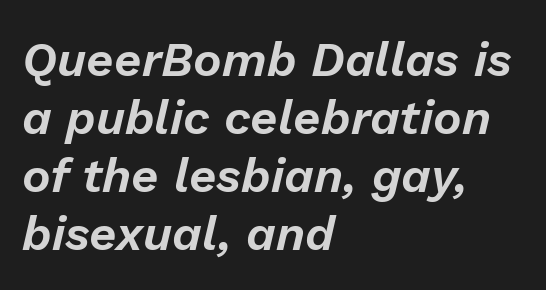
The image shows 48 px text type, italic (leaning right); set left-aligned, line spacing 1.21x, normal letter spacing, not underlined; low stroke contrast and a medium x-height.
